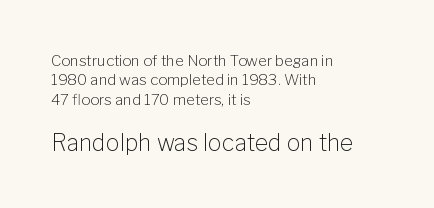
The image shows 23 px text type, upright; set left-aligned, normal line spacing (1.3x), normal letter spacing, not underlined; the second (bottom) block is 1.53x larger.
